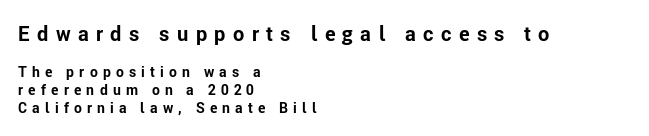
Q: Is the text bold? A: Yes.
Q: Is the text italic (slanted)? A: No, it is upright.
Q: Is the text underlined? A: No.
Q: How is the paragraph aligned? A: Left-aligned.
Q: Is the spacing between letters normal or unusually wide? A: Unusually wide.
Q: Is the spacing between lines tight, normal or loose? A: Normal.
Q: Which block of text is set in a larger size, the first (top) or the second (bottom)? A: The first (top) one.
